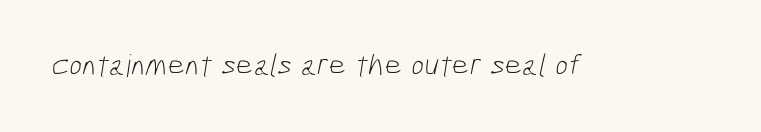
{"serif": "no", "bold": "no", "weight": "light", "width": "condensed", "stroke_contrast": "low", "x_height": "medium", "monospaced": "no", "underline": "no", "letter_spacing": "normal", "letter_spacing_em": 0.0, "glyph_px": 31}
